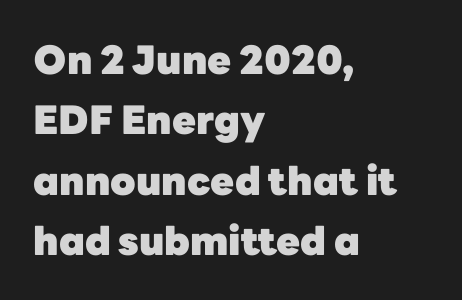
{"serif": "no", "italic": "no", "bold": "yes", "weight": "heavy", "width": "normal", "stroke_contrast": "low", "x_height": "medium", "monospaced": "no", "underline": "no", "align": "left", "line_spacing": "normal", "line_spacing_ratio": 1.55, "letter_spacing": "normal", "letter_spacing_em": 0.0, "glyph_px": 39}
